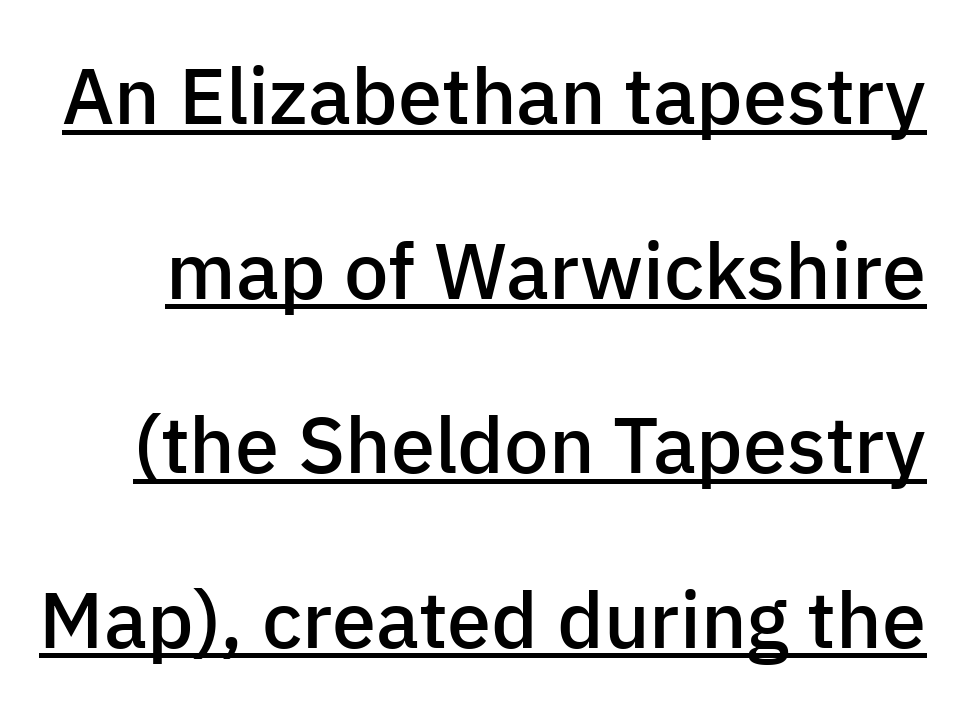
Q: Is the text bold? A: Semi-bold.
Q: Is the text italic (slanted)? A: No, it is upright.
Q: Is the typeface a serif or a sans-serif typeface? A: Sans-serif.
Q: Is the text underlined? A: Yes.
Q: Is the spacing between letters normal or unusually wide? A: Normal.
Q: Is the spacing between lines tight, normal or loose? A: Loose.
Q: Width (condensed, normal, or wide)? A: Normal.
Q: Stroke contrast? A: Low.
Q: x-height? A: Medium.
Q: Monospaced? A: No.
